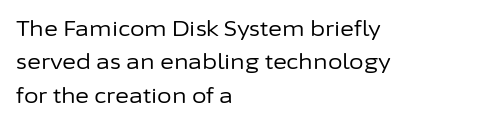
The image shows 21 px text type, upright; set left-aligned, normal line spacing (1.59x), normal letter spacing, not underlined.
